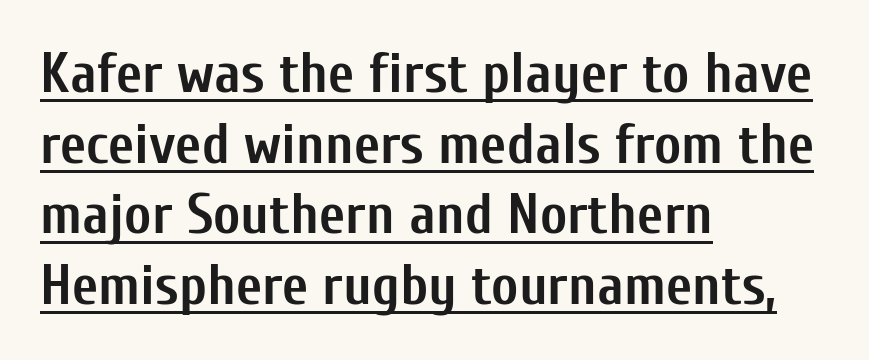
The line texture is even and compact thanks to regular tracking. Horizontal alignment here is leftward, the default for most running prose. The lettering is marked with a stroke running underneath it. Grotesque or geometric, the face here clearly has no serifs. Italic: no, the glyphs are upright roman. Look at the stroke-to-counter ratio: heavy, a bold.
